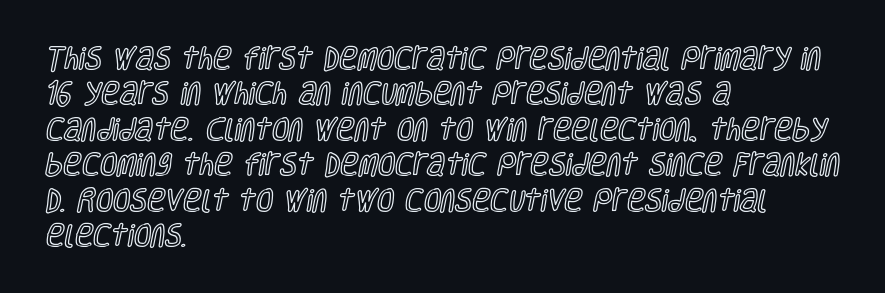
The image shows 25 px text type; set left-aligned, normal line spacing (1.42x), normal letter spacing, not underlined.
